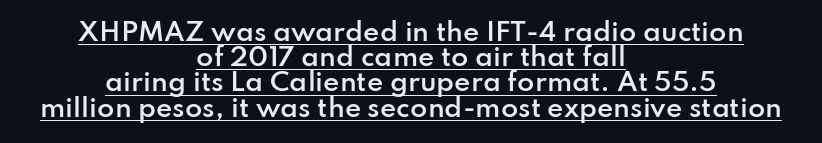
The image shows 25 px text type, upright; set centered, tight line spacing (1.01x), normal letter spacing, underlined.
